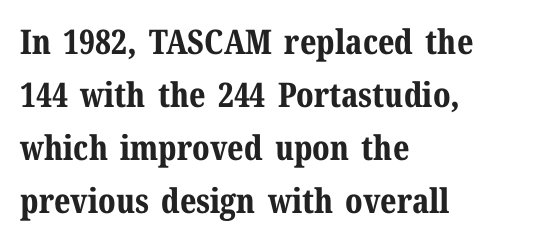
{"serif": "yes", "italic": "no", "bold": "yes", "weight": "bold", "width": "normal", "stroke_contrast": "medium", "x_height": "medium", "monospaced": "no", "underline": "no", "align": "left", "line_spacing": "normal", "line_spacing_ratio": 1.56, "letter_spacing": "normal", "letter_spacing_em": 0.0, "glyph_px": 34}
